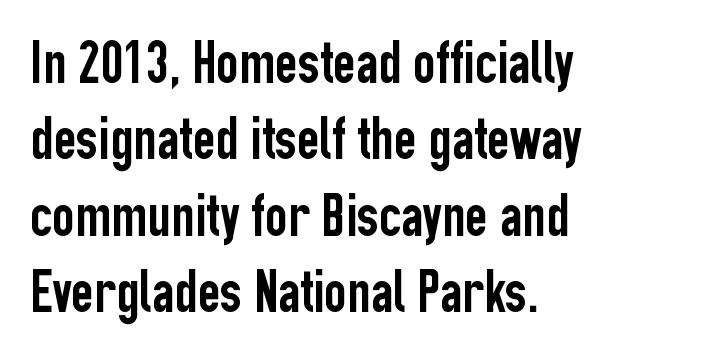
{"serif": "no", "italic": "no", "width": "condensed", "stroke_contrast": "low", "x_height": "medium", "monospaced": "no", "underline": "no", "align": "left", "line_spacing_ratio": 1.23, "letter_spacing": "normal", "letter_spacing_em": 0.0, "glyph_px": 62}
